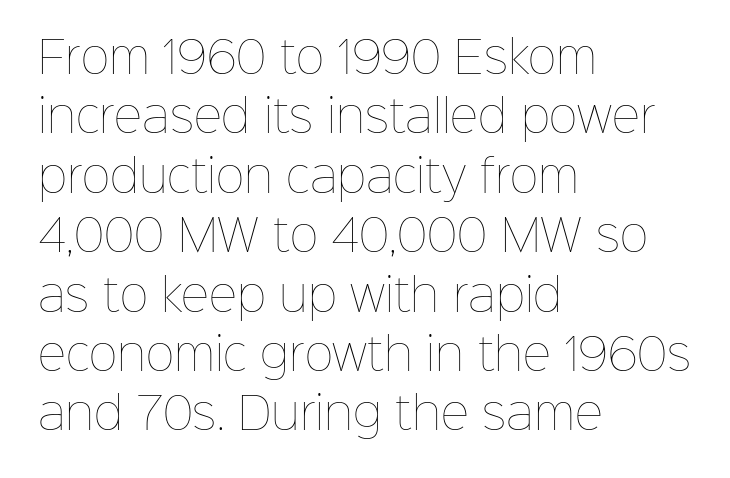
Q: Is the text bold? A: No.
Q: Is the text italic (slanted)? A: No, it is upright.
Q: Is the text underlined? A: No.
Q: How is the paragraph aligned? A: Left-aligned.
Q: Is the spacing between letters normal or unusually wide? A: Normal.
Q: Is the spacing between lines tight, normal or loose? A: Normal.
Q: Width (condensed, normal, or wide)? A: Normal.
Q: Stroke contrast? A: Low.
Q: x-height? A: Medium.
Q: Monospaced? A: No.
